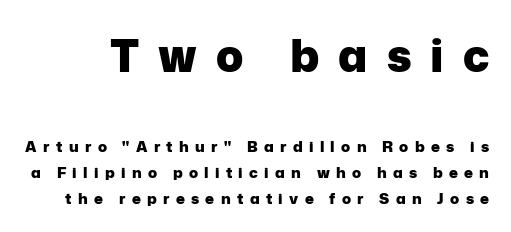
The image shows 45 px heavy sans-serif type, upright; set line spacing 1.72x, unusually wide letter spacing (+0.42 em), not underlined; the first (top) block is 3.0x larger; low stroke contrast and a medium x-height.
